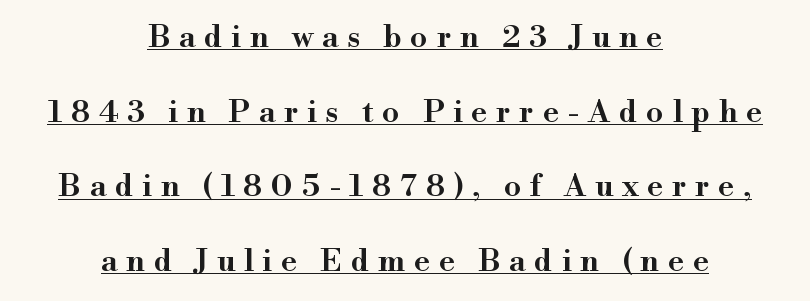
The image shows 31 px semibold serif type, upright; set centered, loose line spacing (2.41x), unusually wide letter spacing (+0.28 em), underlined; high stroke contrast and a small x-height.
